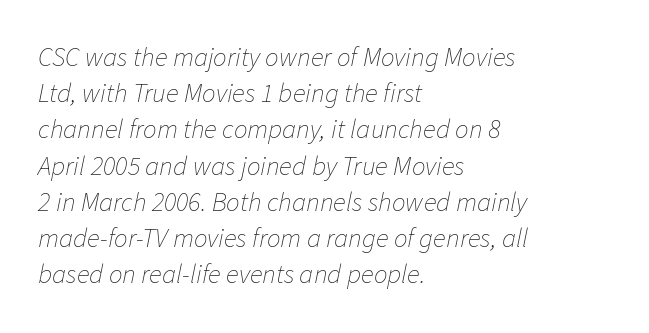
{"italic": "yes", "lean": "right", "slant_degrees": 11, "bold": "no", "underline": "no", "align": "left", "line_spacing": "normal", "line_spacing_ratio": 1.34, "letter_spacing": "normal", "letter_spacing_em": 0.0, "glyph_px": 27}
